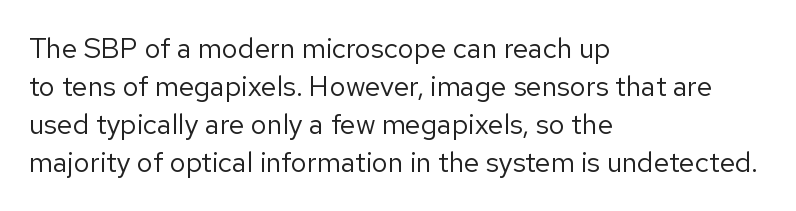
The image shows 28 px regular-weight sans-serif type, upright; set left-aligned, normal line spacing (1.36x), normal letter spacing, not underlined; low stroke contrast and a medium x-height.
